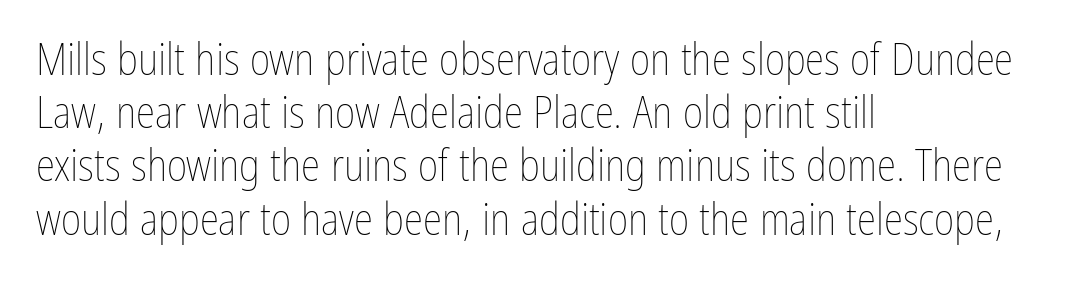
{"italic": "no", "bold": "no", "weight": "thin", "width": "condensed", "stroke_contrast": "low", "x_height": "medium", "monospaced": "no", "underline": "no", "align": "left", "line_spacing_ratio": 1.21, "letter_spacing": "normal", "letter_spacing_em": 0.0, "glyph_px": 44}
